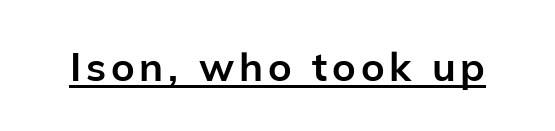
Note the varied advance widths — an 'i' is clearly narrower than an 'm'. Regarding serifs, this sample does without them. Chunky letters — that's bold for sure. The typesetter has applied underlining to the passage shown. Characters remain perfectly vertical along every line.
